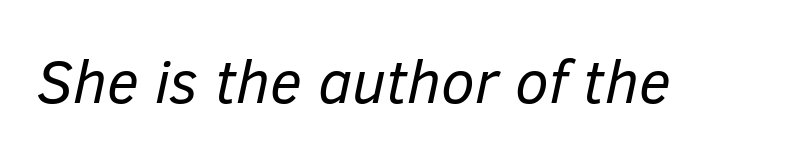
The image shows 61 px regular-weight type, italic (leaning right); set normal letter spacing, not underlined; low stroke contrast and a medium x-height.
